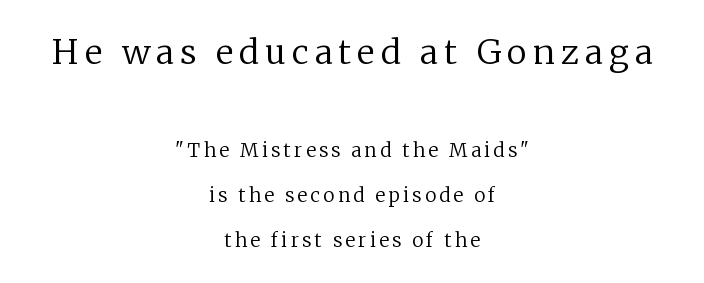
Q: Is the text bold? A: No.
Q: Is the text italic (slanted)? A: No, it is upright.
Q: Is the typeface a serif or a sans-serif typeface? A: Serif.
Q: Is the text underlined? A: No.
Q: How is the paragraph aligned? A: Centered.
Q: Is the spacing between lines tight, normal or loose? A: Loose.
Q: Which block of text is set in a larger size, the first (top) or the second (bottom)? A: The first (top) one.
Q: Width (condensed, normal, or wide)? A: Normal.
Q: Stroke contrast? A: Low.
Q: x-height? A: Medium.
Q: Monospaced? A: No.
